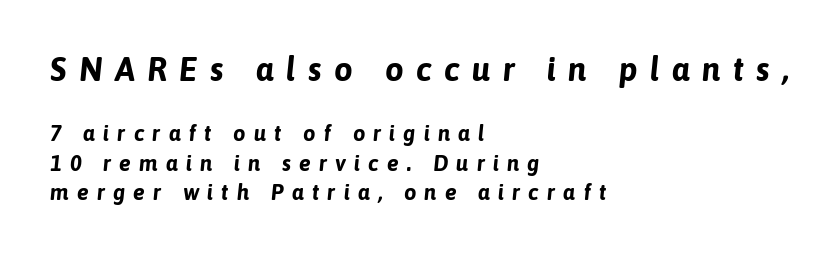
The image shows 33 px bold type, italic (leaning right); set left-aligned, normal line spacing (1.33x), unusually wide letter spacing (+0.37 em), not underlined; the first (top) block is 1.5x larger; low stroke contrast and a medium x-height.
